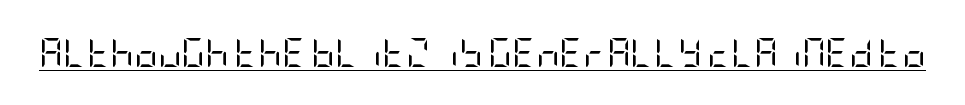
The letters stand upright; this is a roman face. The cut favours lightness, reaching ordinary text weight at its darkest. Notice how a bar underscores the lettering throughout. Tracking here is standard; glyphs follow each other at the usual distance. Letterform terminals end flat and unadorned throughout the passage.
